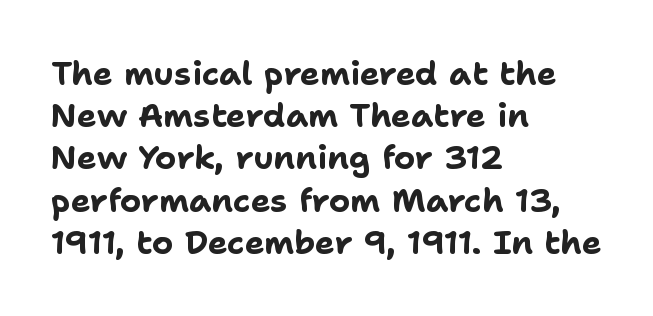
The image shows 33 px bold sans-serif type, upright; set left-aligned, normal line spacing (1.28x), normal letter spacing, not underlined; low stroke contrast and a medium x-height.
